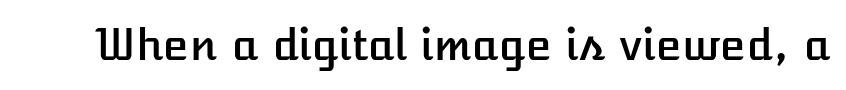
The image shows 43 px text type, upright; set normal letter spacing, not underlined; low stroke contrast and a medium x-height.
